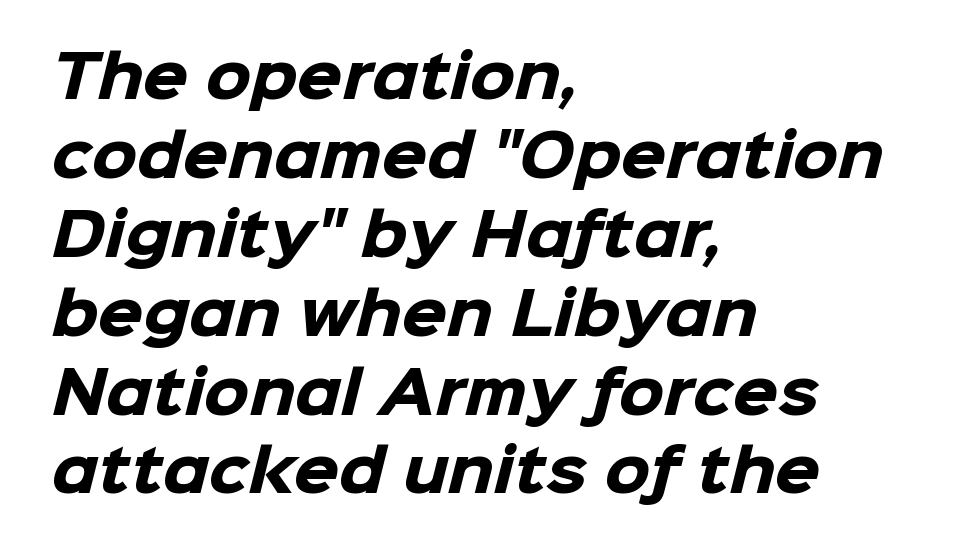
The image shows 58 px heavy sans-serif type; set left-aligned, normal line spacing (1.36x), normal letter spacing, not underlined; low stroke contrast and a medium x-height.
